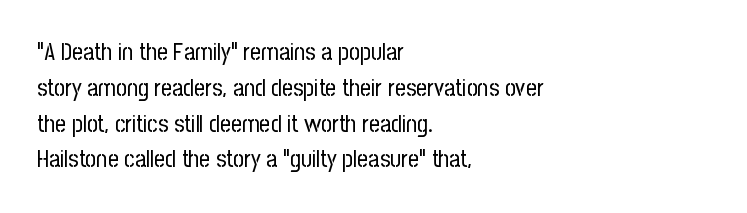
Q: Is the text bold? A: No.
Q: Is the text italic (slanted)? A: No, it is upright.
Q: Is the text underlined? A: No.
Q: How is the paragraph aligned? A: Left-aligned.
Q: Is the spacing between letters normal or unusually wide? A: Normal.
Q: Is the spacing between lines tight, normal or loose? A: Normal.
